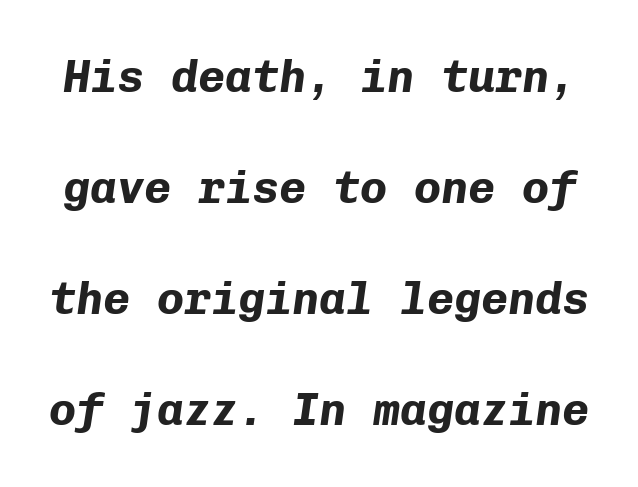
Spacing between characters is what you'd get straight out of the box. Descenders hang freely into open space. The rendering applies a slant to the glyphs. Plenty of ink on the page — the face is bold. The passage shown is typed in a monospace face where columns stay perfectly aligned. In terms of leading, this rendering errs on the spacious side.
